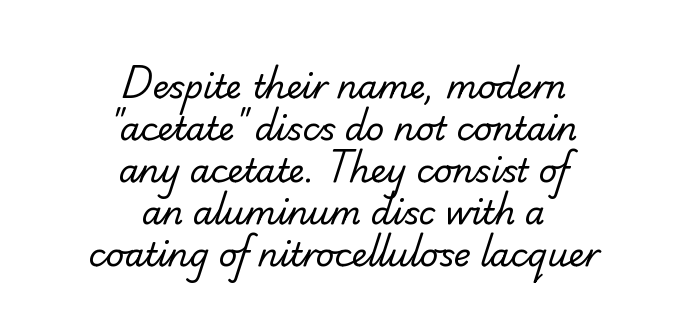
{"serif": "no", "bold": "no", "weight": "regular", "width": "normal", "stroke_contrast": "low", "x_height": "small", "monospaced": "no", "underline": "no", "align": "center", "line_spacing": "normal", "line_spacing_ratio": 1.31, "letter_spacing": "normal", "letter_spacing_em": 0.0, "glyph_px": 32}
